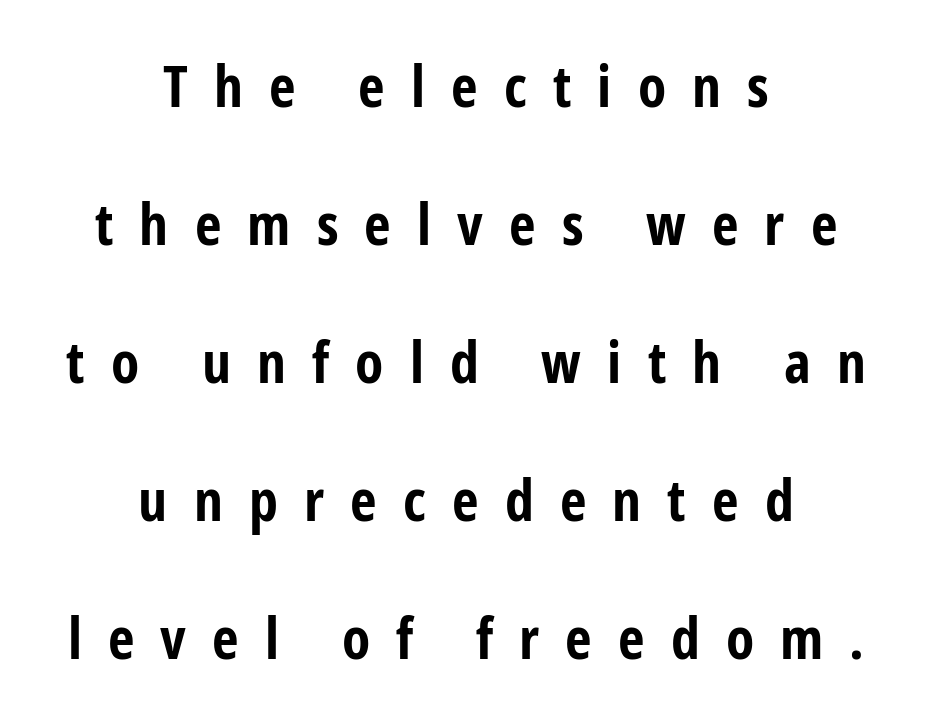
The image shows 58 px bold, condensed sans-serif type, upright; set centered, loose line spacing (2.38x), unusually wide letter spacing (+0.45 em), not underlined; low stroke contrast and a medium x-height.
